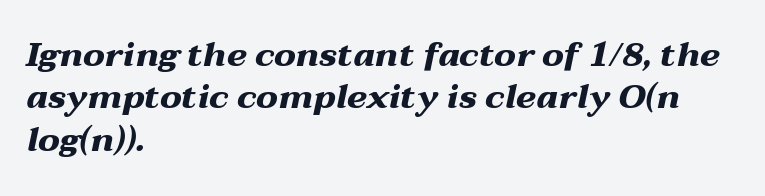
Its strokes are broad and dark, the hallmark of bold type. The words here are not underlined. Glyph-to-glyph distance matches everyday printed text. Notice how the stems are inclined rather than vertical — that's the hallmark of italics. Notice how descenders clear the ascenders below comfortably — that's standard leading. Notice how the passage keeps a crisp vertical edge on the left only.
